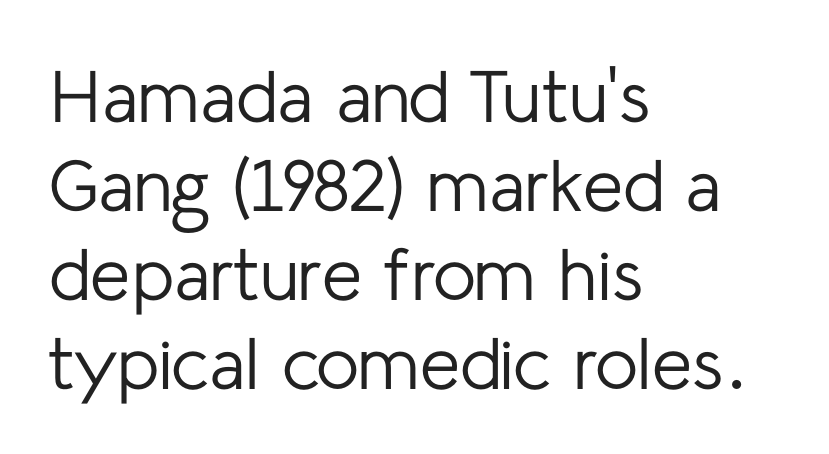
{"serif": "no", "italic": "no", "bold": "no", "weight": "regular", "width": "normal", "stroke_contrast": "low", "x_height": "medium", "monospaced": "no", "underline": "no", "align": "left", "line_spacing_ratio": 1.22, "letter_spacing": "normal", "letter_spacing_em": 0.0, "glyph_px": 73}
